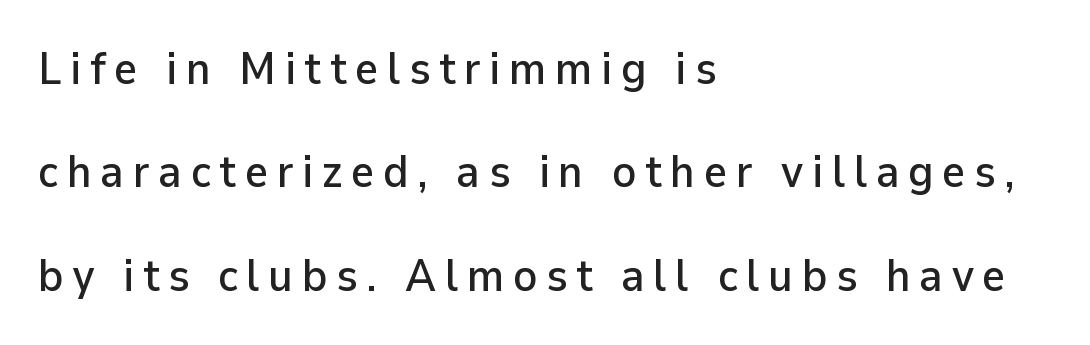
Q: Is the text italic (slanted)? A: No, it is upright.
Q: Is the typeface a serif or a sans-serif typeface? A: Sans-serif.
Q: Is the text underlined? A: No.
Q: How is the paragraph aligned? A: Left-aligned.
Q: Is the spacing between lines tight, normal or loose? A: Loose.
Q: Width (condensed, normal, or wide)? A: Normal.
Q: Stroke contrast? A: Low.
Q: x-height? A: Medium.
Q: Monospaced? A: No.
